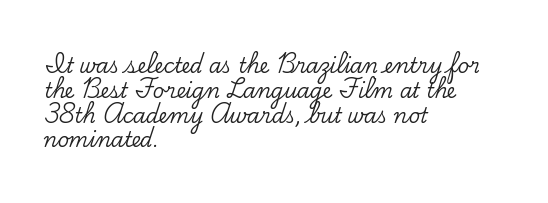
Q: Is the text italic (slanted)? A: Yes.
Q: Is the text underlined? A: No.
Q: How is the paragraph aligned? A: Left-aligned.
Q: Is the spacing between letters normal or unusually wide? A: Normal.
